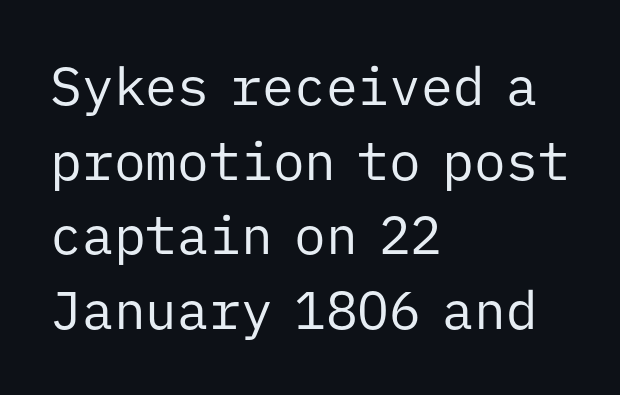
Q: Is the text bold? A: No.
Q: Is the text italic (slanted)? A: No, it is upright.
Q: Is the typeface a serif or a sans-serif typeface? A: Sans-serif.
Q: Is the text underlined? A: No.
Q: How is the paragraph aligned? A: Left-aligned.
Q: Is the spacing between letters normal or unusually wide? A: Normal.
Q: Is the spacing between lines tight, normal or loose? A: Normal.
Q: Width (condensed, normal, or wide)? A: Normal.
Q: Stroke contrast? A: Low.
Q: x-height? A: Medium.
Q: Monospaced? A: Yes.
